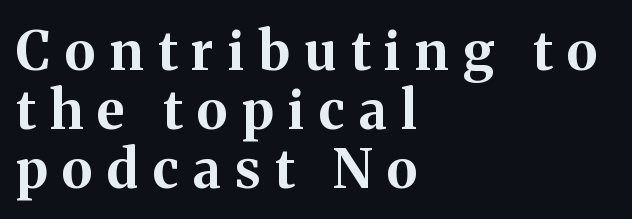
The image shows 54 px bold serif type, upright; set left-aligned, tight line spacing (1.09x), unusually wide letter spacing (+0.27 em), not underlined; medium stroke contrast and a medium x-height.
